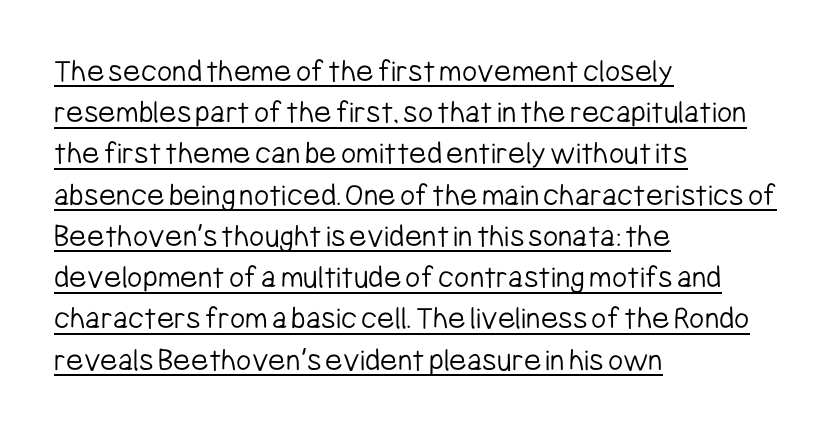
Q: Is the text bold? A: No.
Q: Is the text italic (slanted)? A: No, it is upright.
Q: Is the typeface a serif or a sans-serif typeface? A: Sans-serif.
Q: Is the text underlined? A: Yes.
Q: How is the paragraph aligned? A: Left-aligned.
Q: Is the spacing between letters normal or unusually wide? A: Normal.
Q: Is the spacing between lines tight, normal or loose? A: Normal.
Q: Width (condensed, normal, or wide)? A: Condensed.
Q: Stroke contrast? A: Low.
Q: x-height? A: Medium.
Q: Monospaced? A: No.
